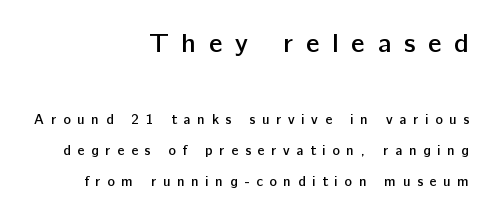
Q: Is the text bold? A: Semi-bold.
Q: Is the text italic (slanted)? A: No, it is upright.
Q: Is the text underlined? A: No.
Q: How is the paragraph aligned? A: Right-aligned.
Q: Is the spacing between letters normal or unusually wide? A: Unusually wide.
Q: Is the spacing between lines tight, normal or loose? A: Loose.
Q: Which block of text is set in a larger size, the first (top) or the second (bottom)? A: The first (top) one.
